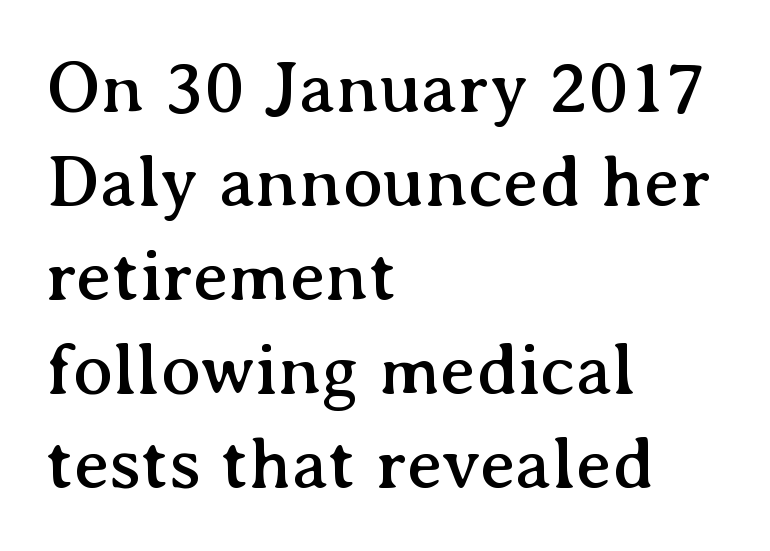
If you drew a line through each stem, it would be perfectly vertical. Character widths vary here, with narrow letters taking less room than wide ones. Descenders are the only things crossing below the line. The line texture is even and compact thanks to regular tracking. In CSS terms this would be text-align: left. In terms of leading, this rendering sits right in the middle.
